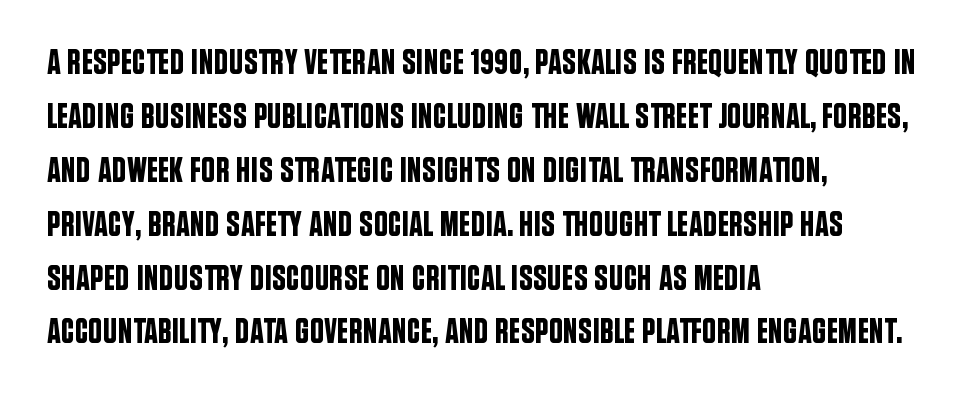
No extra tracking has been applied to these lines. Leading matches the norm, producing a regular column. Varying glyph widths throughout — classic text-font behaviour. The type family on display is of the sans-serif kind.
